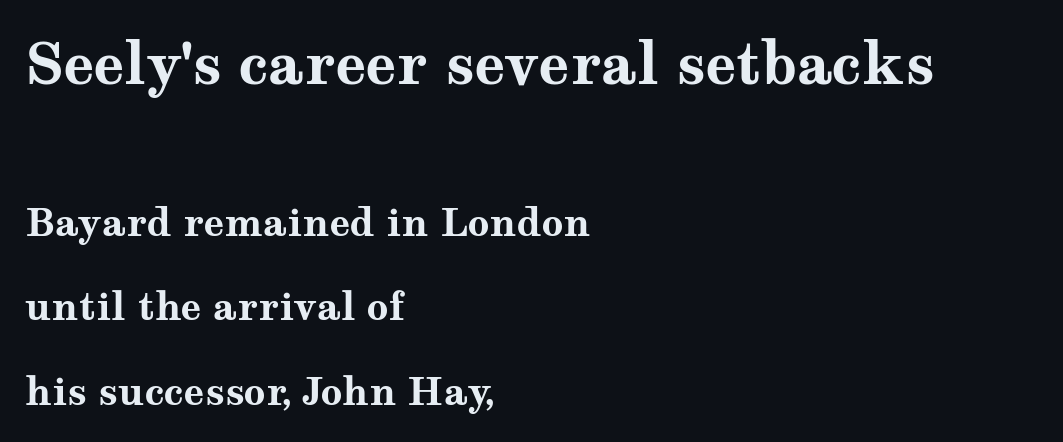
Q: Is the text bold? A: Yes.
Q: Is the text italic (slanted)? A: No, it is upright.
Q: Is the typeface a serif or a sans-serif typeface? A: Serif.
Q: Is the text underlined? A: No.
Q: How is the paragraph aligned? A: Left-aligned.
Q: Is the spacing between letters normal or unusually wide? A: Normal.
Q: Is the spacing between lines tight, normal or loose? A: Loose.
Q: Which block of text is set in a larger size, the first (top) or the second (bottom)? A: The first (top) one.
Q: Width (condensed, normal, or wide)? A: Wide.
Q: Stroke contrast? A: Medium.
Q: x-height? A: Medium.
Q: Monospaced? A: No.
